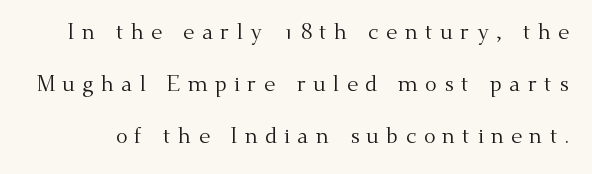
The image shows 22 px text type, upright; set loose line spacing (2.37x), unusually wide letter spacing (+0.33 em), not underlined.
